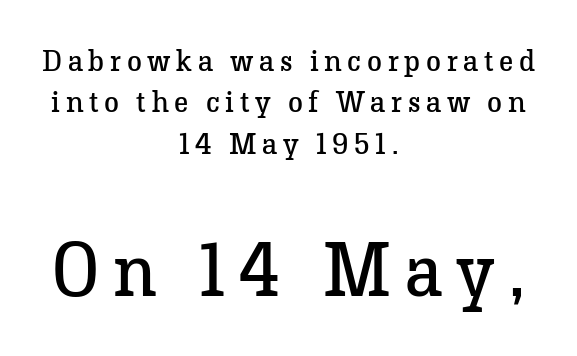
Q: Is the text bold? A: No.
Q: Is the text italic (slanted)? A: No, it is upright.
Q: Is the typeface a serif or a sans-serif typeface? A: Serif.
Q: Is the text underlined? A: No.
Q: How is the paragraph aligned? A: Centered.
Q: Is the spacing between lines tight, normal or loose? A: Normal.
Q: Which block of text is set in a larger size, the first (top) or the second (bottom)? A: The second (bottom) one.
Q: Width (condensed, normal, or wide)? A: Normal.
Q: Stroke contrast? A: Low.
Q: x-height? A: Medium.
Q: Monospaced? A: No.
